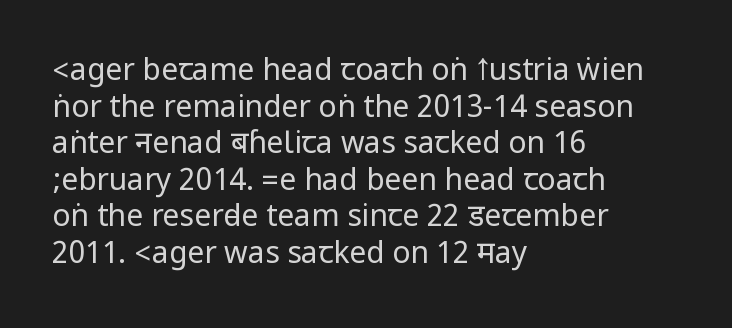
Q: Is the text bold? A: No.
Q: Is the text italic (slanted)? A: No, it is upright.
Q: Is the typeface a serif or a sans-serif typeface? A: Sans-serif.
Q: Is the text underlined? A: No.
Q: How is the paragraph aligned? A: Left-aligned.
Q: Is the spacing between letters normal or unusually wide? A: Normal.
Q: Width (condensed, normal, or wide)? A: Condensed.
Q: Stroke contrast? A: Low.
